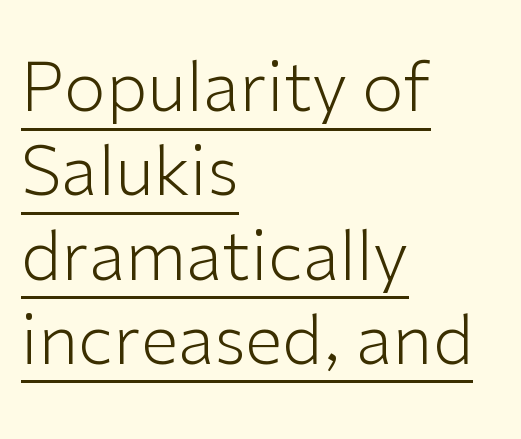
No feet cap the strokes, marking this as sans-serif type. Proportional: the letters do not fall into vertical columns. Weight class: somewhere from thin through regular. If you drew a line through each stem, it would be perfectly vertical. Characters follow at the spacing the type designer built in.
